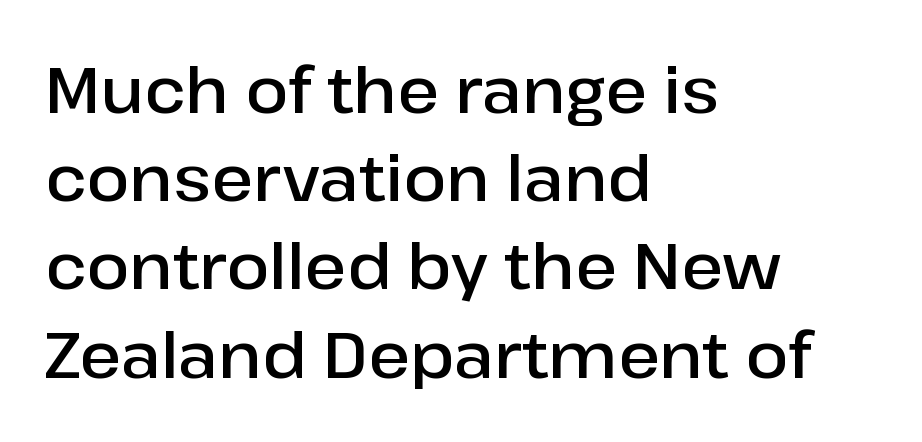
Q: Is the text bold? A: Semi-bold.
Q: Is the text italic (slanted)? A: No, it is upright.
Q: Is the typeface a serif or a sans-serif typeface? A: Sans-serif.
Q: Is the text underlined? A: No.
Q: How is the paragraph aligned? A: Left-aligned.
Q: Is the spacing between letters normal or unusually wide? A: Normal.
Q: Is the spacing between lines tight, normal or loose? A: Normal.
Q: Width (condensed, normal, or wide)? A: Normal.
Q: Stroke contrast? A: Low.
Q: x-height? A: Medium.
Q: Monospaced? A: No.
